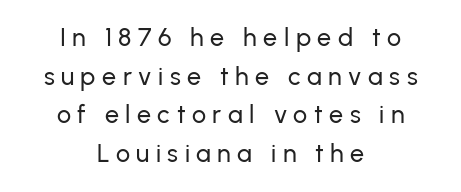
Q: Is the text italic (slanted)? A: No, it is upright.
Q: Is the text underlined? A: No.
Q: How is the paragraph aligned? A: Centered.
Q: Is the spacing between letters normal or unusually wide? A: Unusually wide.
Q: Is the spacing between lines tight, normal or loose? A: Normal.
